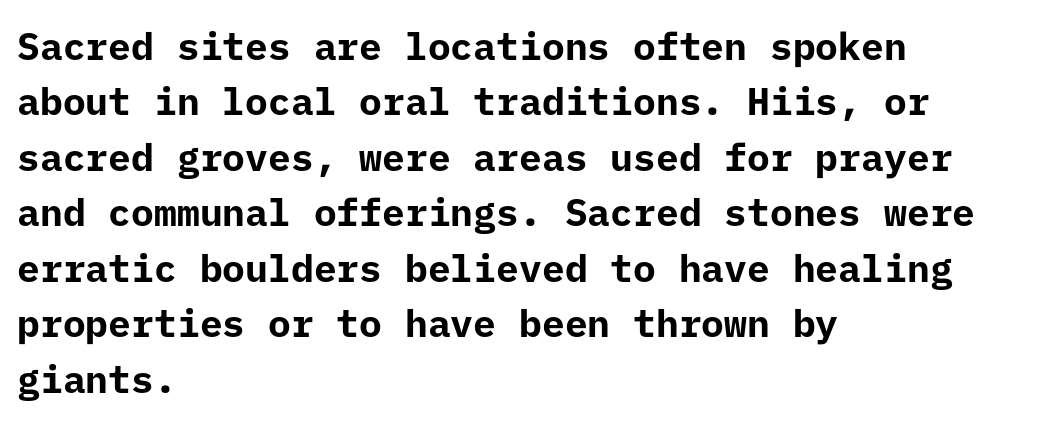
Each new line begins a customary step beneath the previous one. A typesetter would mark this as roman, not italic. A student would call this left alignment; a typographer would say flush left, rag right. The horizontal fit of the characters is conventional and even. Each row of text sits above clean, open space. The passage shown is emphatically bold.
